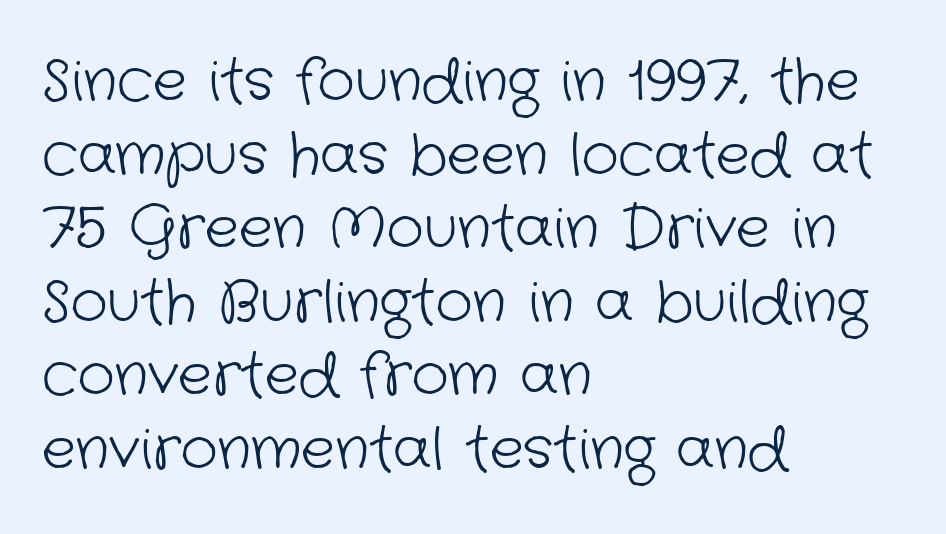
The image shows 57 px light sans-serif type; set left-aligned, normal line spacing (1.29x), normal letter spacing, not underlined; low stroke contrast and a medium x-height.
